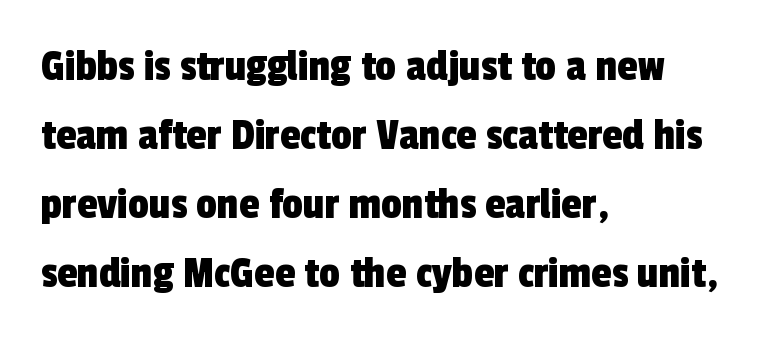
The image shows 46 px condensed sans-serif type; set left-aligned, normal line spacing (1.5x), normal letter spacing, not underlined; a medium x-height.
